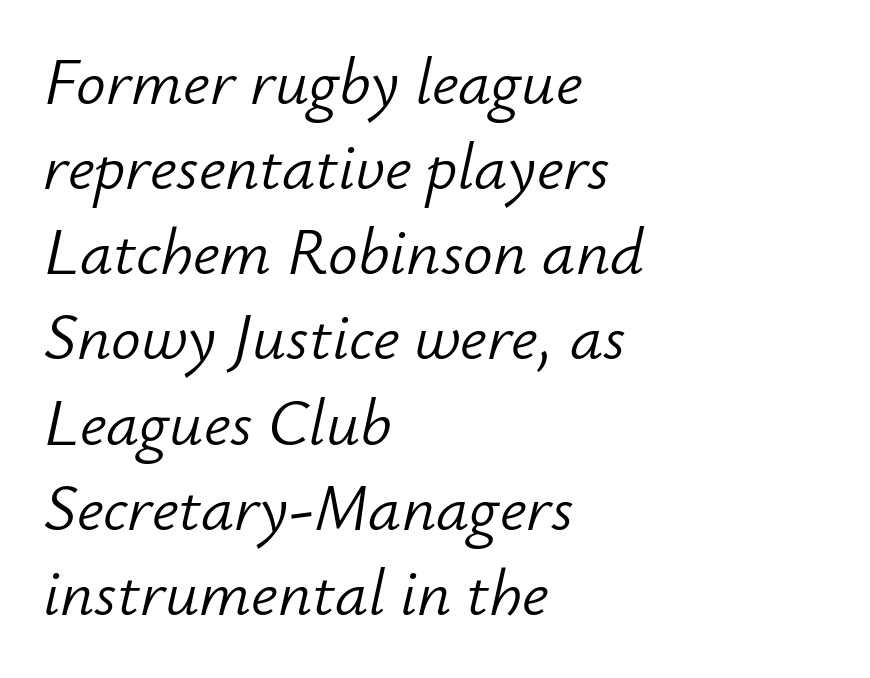
The space directly below the letters is spotless. These lines sit exactly where default settings would place them. The typesetting does not lean heavy: it is not bold. Each line starts at the same left margin while the right side varies. A typesetter would call this zero additional tracking. Here the designer chose a conventional face with non-uniform glyph widths.
